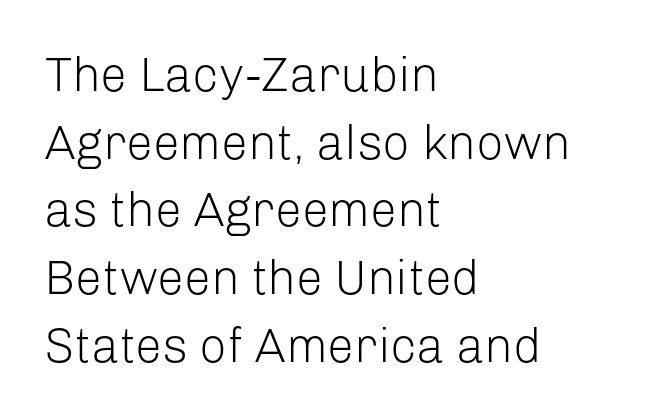
Q: Is the text bold? A: No.
Q: Is the text italic (slanted)? A: No, it is upright.
Q: Is the typeface a serif or a sans-serif typeface? A: Sans-serif.
Q: Is the text underlined? A: No.
Q: How is the paragraph aligned? A: Left-aligned.
Q: Is the spacing between letters normal or unusually wide? A: Normal.
Q: Is the spacing between lines tight, normal or loose? A: Normal.
Q: Width (condensed, normal, or wide)? A: Normal.
Q: Stroke contrast? A: Low.
Q: x-height? A: Medium.
Q: Monospaced? A: No.
